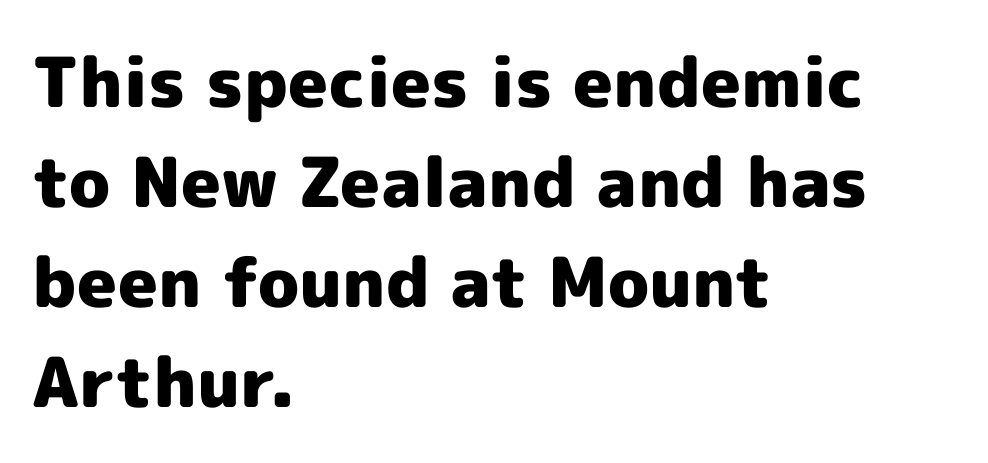
Q: Is the text bold? A: Yes.
Q: Is the text italic (slanted)? A: No, it is upright.
Q: Is the typeface a serif or a sans-serif typeface? A: Sans-serif.
Q: Is the text underlined? A: No.
Q: How is the paragraph aligned? A: Left-aligned.
Q: Is the spacing between letters normal or unusually wide? A: Normal.
Q: Is the spacing between lines tight, normal or loose? A: Normal.
Q: Width (condensed, normal, or wide)? A: Normal.
Q: x-height? A: Medium.
Q: Monospaced? A: No.
